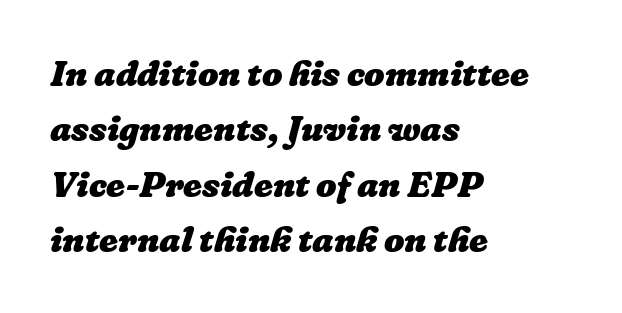
{"bold": "yes", "weight": "heavy", "width": "normal", "stroke_contrast": "low", "x_height": "medium", "monospaced": "no", "underline": "no", "align": "left", "line_spacing": "normal", "line_spacing_ratio": 1.54, "letter_spacing": "normal", "letter_spacing_em": 0.0, "glyph_px": 36}
